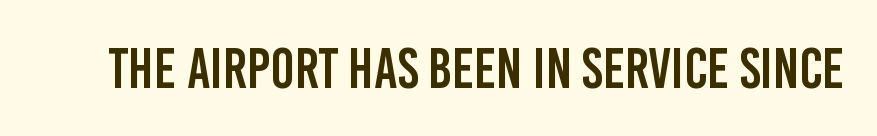
The image shows 57 px condensed sans-serif type, upright; set normal letter spacing, not underlined; low stroke contrast and a large x-height.
